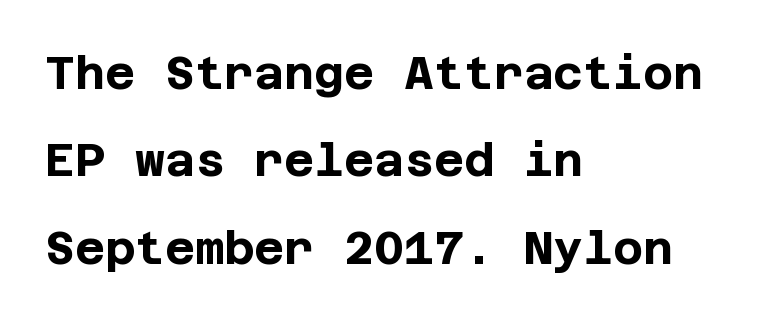
{"serif": "no", "italic": "no", "bold": "yes", "weight": "bold", "width": "normal", "stroke_contrast": "low", "x_height": "large", "underline": "no", "align": "left", "line_spacing": "loose", "line_spacing_ratio": 1.9, "letter_spacing": "normal", "letter_spacing_em": 0.0, "glyph_px": 46}
